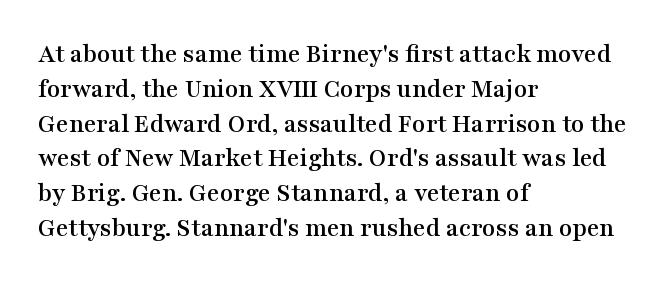
Q: Is the text italic (slanted)? A: No, it is upright.
Q: Is the text underlined? A: No.
Q: How is the paragraph aligned? A: Left-aligned.
Q: Is the spacing between letters normal or unusually wide? A: Normal.
Q: Is the spacing between lines tight, normal or loose? A: Normal.
